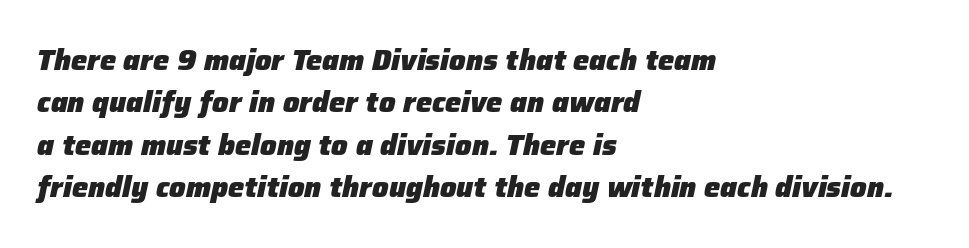
There is no visible air inserted between adjacent glyphs. These words are printed bold, with thick strokes throughout. These lines are rendered in a variable-pitch font. Honestly, the row spacing looks completely unremarkable. Glance below the letters and you will spot only blank space.
